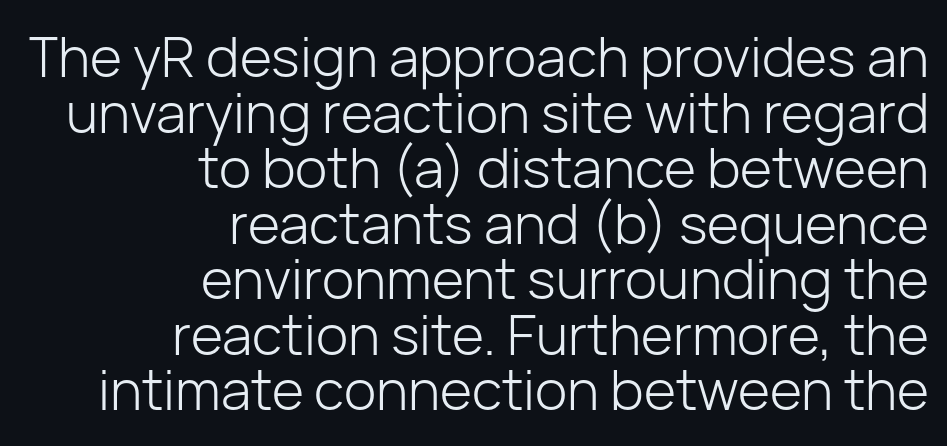
The image shows 55 px light sans-serif type, upright; set right-aligned, tight line spacing (1.01x), normal letter spacing, not underlined; low stroke contrast and a medium x-height.
